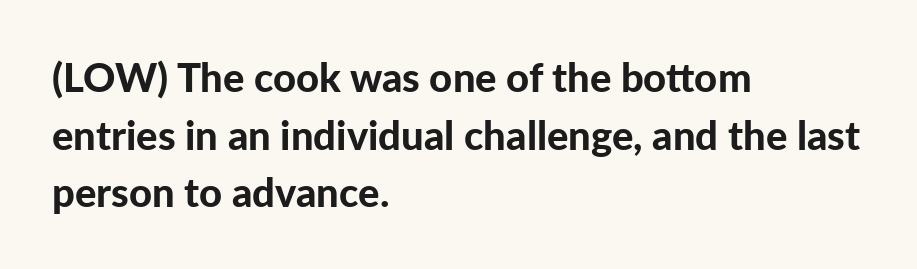
The image shows 40 px bold sans-serif type, upright; set left-aligned, normal line spacing (1.44x), normal letter spacing, not underlined; low stroke contrast and a medium x-height.
